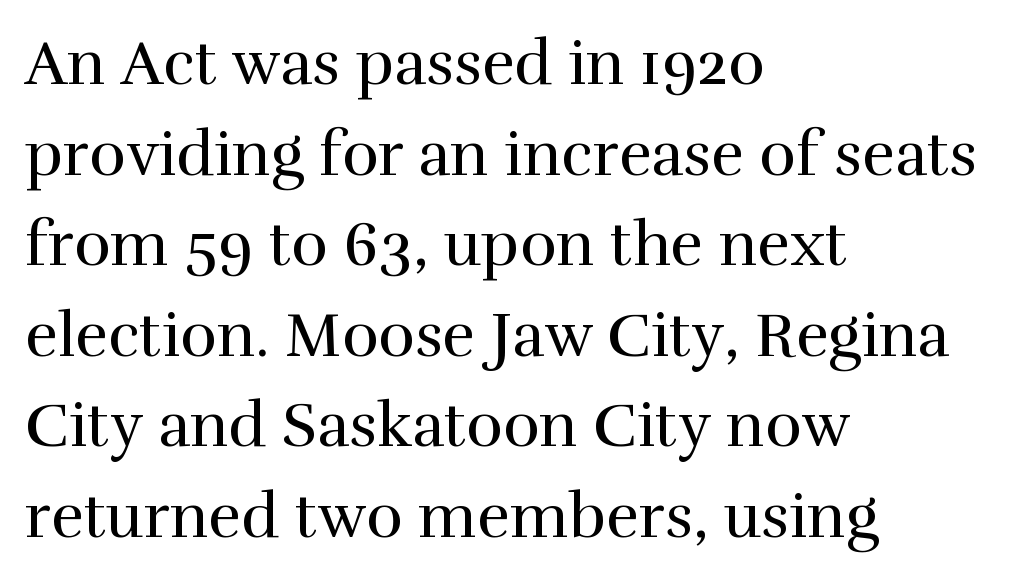
The image shows 62 px regular-weight serif type, upright; set left-aligned, normal line spacing (1.46x), normal letter spacing, not underlined; high stroke contrast and a medium x-height.
